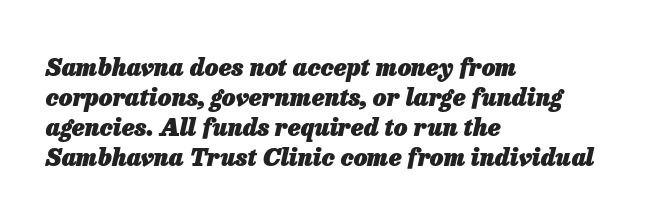
Q: Is the text bold? A: Yes.
Q: Is the text italic (slanted)? A: Yes, it leans right by about 13 degrees.
Q: Is the text underlined? A: No.
Q: How is the paragraph aligned? A: Left-aligned.
Q: Is the spacing between letters normal or unusually wide? A: Normal.
Q: Is the spacing between lines tight, normal or loose? A: Normal.
